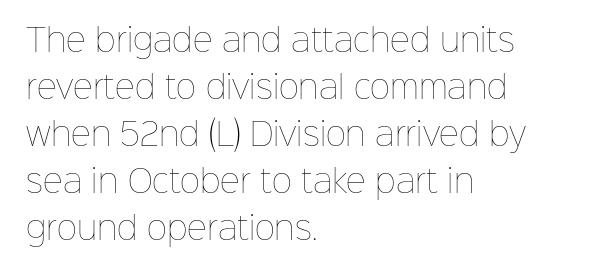
The image shows 31 px thin type, upright; set left-aligned, normal line spacing (1.52x), normal letter spacing, not underlined; low stroke contrast and a medium x-height.
